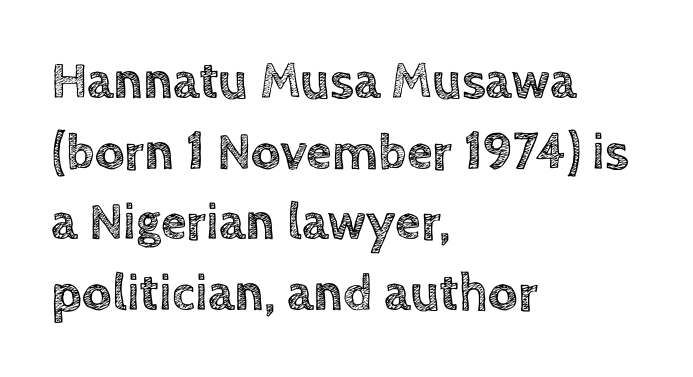
{"italic": "no", "width": "normal", "x_height": "large", "monospaced": "no", "underline": "no", "align": "left", "line_spacing": "normal", "line_spacing_ratio": 1.36, "letter_spacing": "normal", "letter_spacing_em": 0.0, "glyph_px": 52}
